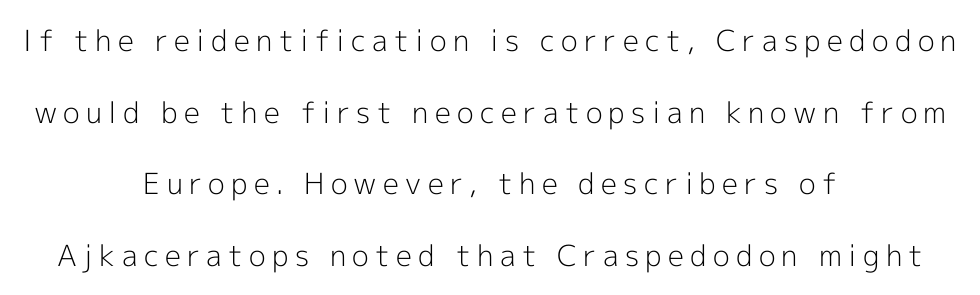
Q: Is the text bold? A: No.
Q: Is the text italic (slanted)? A: No, it is upright.
Q: Is the typeface a serif or a sans-serif typeface? A: Sans-serif.
Q: Is the text underlined? A: No.
Q: How is the paragraph aligned? A: Centered.
Q: Is the spacing between letters normal or unusually wide? A: Unusually wide.
Q: Is the spacing between lines tight, normal or loose? A: Loose.
Q: Width (condensed, normal, or wide)? A: Normal.
Q: x-height? A: Medium.
Q: Monospaced? A: No.
